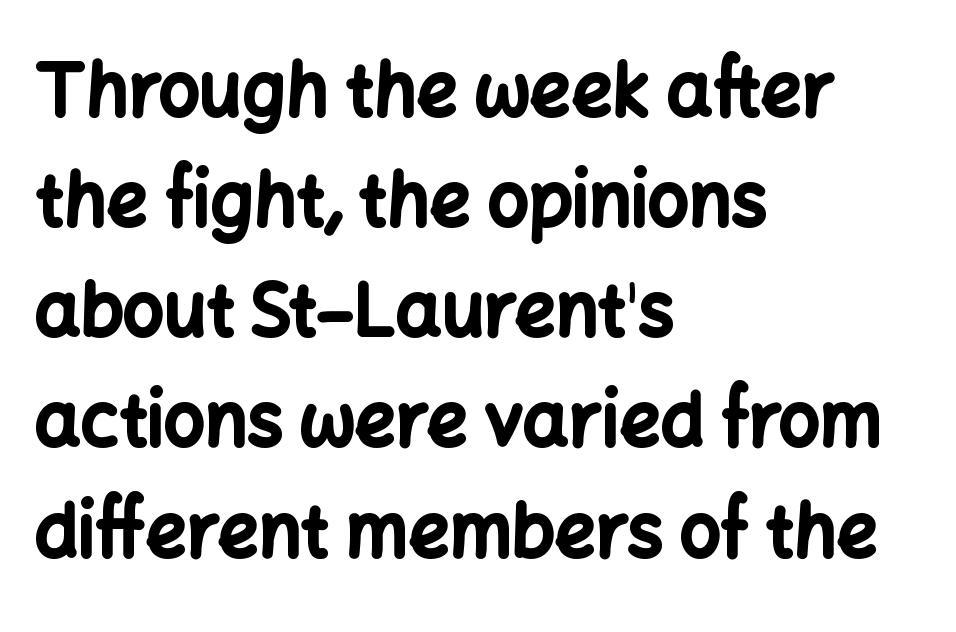
Q: Is the text bold? A: Yes.
Q: Is the text italic (slanted)? A: No, it is upright.
Q: Is the typeface a serif or a sans-serif typeface? A: Sans-serif.
Q: Is the text underlined? A: No.
Q: How is the paragraph aligned? A: Left-aligned.
Q: Is the spacing between letters normal or unusually wide? A: Normal.
Q: Is the spacing between lines tight, normal or loose? A: Normal.
Q: Width (condensed, normal, or wide)? A: Normal.
Q: Stroke contrast? A: Low.
Q: x-height? A: Medium.
Q: Monospaced? A: No.
